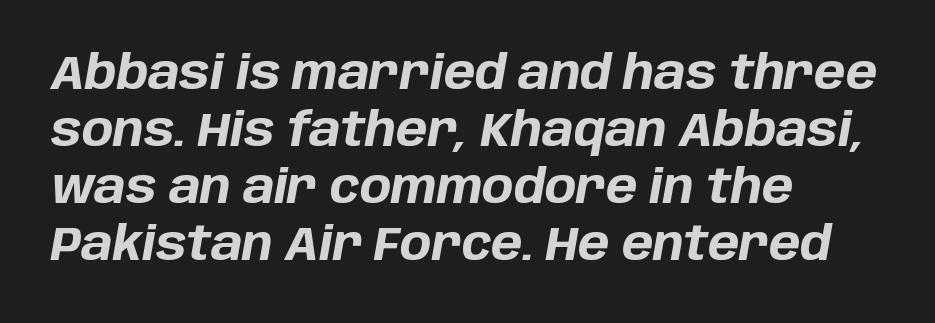
Q: Is the text bold? A: Yes.
Q: Is the text italic (slanted)? A: Yes, it leans right by about 10 degrees.
Q: Is the text underlined? A: No.
Q: How is the paragraph aligned? A: Left-aligned.
Q: Is the spacing between letters normal or unusually wide? A: Normal.
Q: Width (condensed, normal, or wide)? A: Normal.
Q: Stroke contrast? A: Low.
Q: x-height? A: Large.
Q: Monospaced? A: No.
